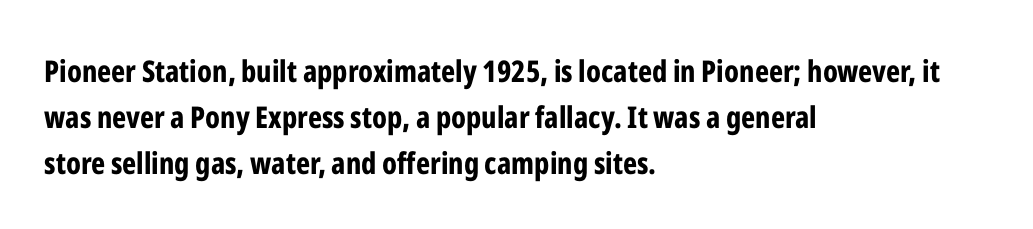
Q: Is the text bold? A: Yes.
Q: Is the text italic (slanted)? A: No, it is upright.
Q: Is the typeface a serif or a sans-serif typeface? A: Sans-serif.
Q: Is the text underlined? A: No.
Q: How is the paragraph aligned? A: Left-aligned.
Q: Is the spacing between letters normal or unusually wide? A: Normal.
Q: Is the spacing between lines tight, normal or loose? A: Normal.
Q: Width (condensed, normal, or wide)? A: Condensed.
Q: Stroke contrast? A: Low.
Q: x-height? A: Medium.
Q: Monospaced? A: No.
